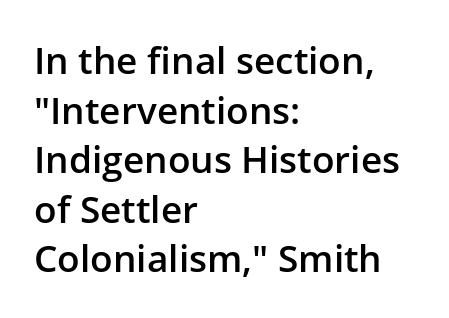
Typesetter's note: demi weight, one step under bold. Line spacing here is normal. Reading down the block, your eye returns to a fixed left position each line. These lines are composed in type without serifs. You could call the tracking neutral — neither tight nor loose.
